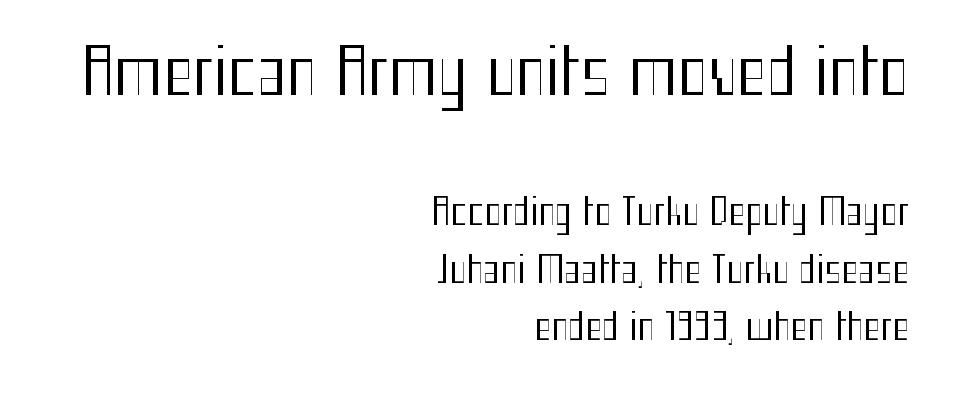
The image shows 63 px regular-weight, condensed sans-serif type, upright; set right-aligned, normal line spacing (1.6x), normal letter spacing, not underlined; the first (top) block is 1.75x larger; medium stroke contrast and a medium x-height.
